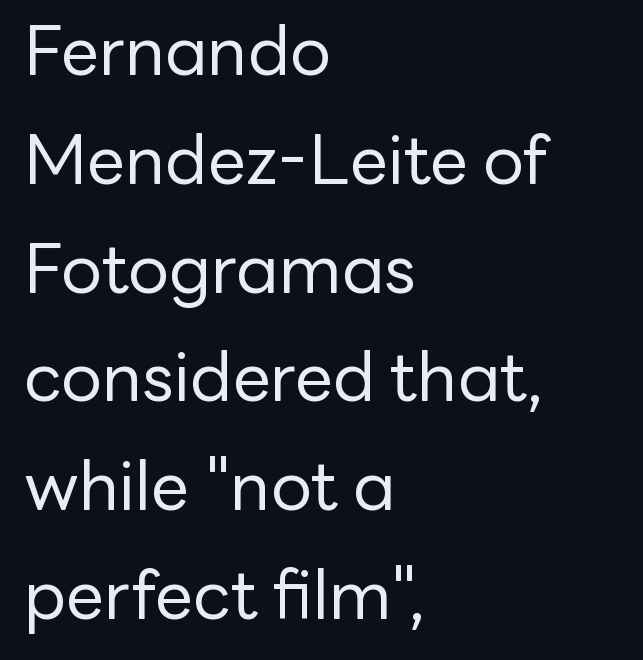
{"serif": "no", "italic": "no", "bold": "no", "weight": "regular", "width": "normal", "stroke_contrast": "low", "x_height": "medium", "monospaced": "no", "underline": "no", "align": "left", "line_spacing": "normal", "line_spacing_ratio": 1.6, "letter_spacing": "normal", "letter_spacing_em": 0.0, "glyph_px": 68}
